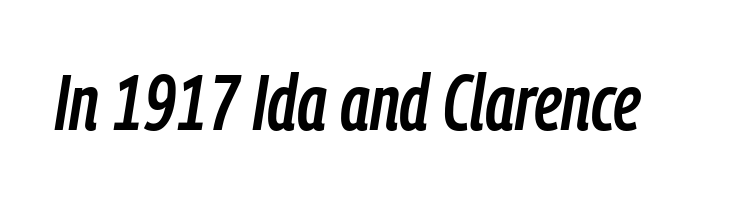
{"italic": "yes", "lean": "right", "slant_degrees": 9, "width": "condensed", "stroke_contrast": "low", "x_height": "medium", "monospaced": "no", "underline": "no", "letter_spacing": "normal", "letter_spacing_em": 0.0, "glyph_px": 77}
